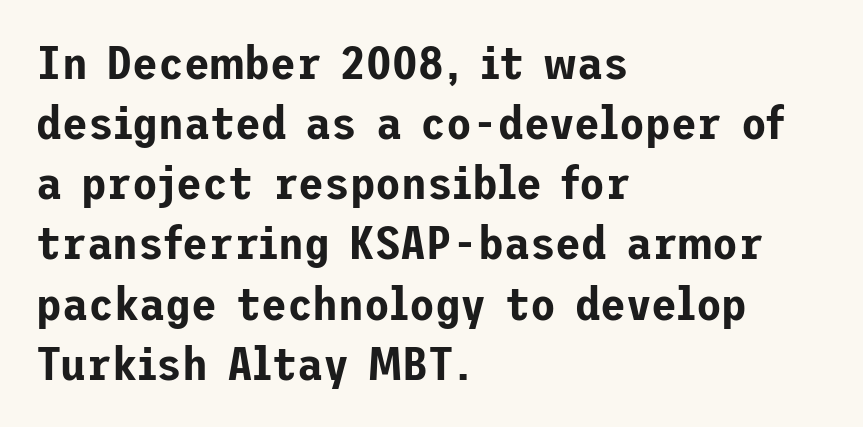
{"serif": "no", "italic": "no", "width": "normal", "stroke_contrast": "low", "x_height": "medium", "underline": "no", "align": "left", "line_spacing": "normal", "line_spacing_ratio": 1.28, "letter_spacing": "normal", "letter_spacing_em": 0.0, "glyph_px": 47}
